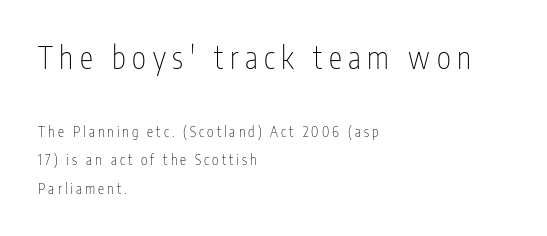
{"serif": "no", "italic": "no", "bold": "no", "weight": "thin", "width": "condensed", "stroke_contrast": "low", "x_height": "medium", "monospaced": "no", "underline": "no", "align": "left", "line_spacing": "loose", "line_spacing_ratio": 2.01, "letter_spacing": "wide", "letter_spacing_em": 0.22, "larger_block": "first", "size_ratio": 2.14, "glyph_px": 30}
